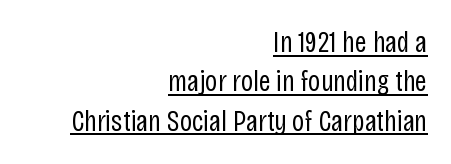
The image shows 30 px regular-weight, condensed sans-serif type, upright; set right-aligned, normal line spacing (1.31x), normal letter spacing, underlined; low stroke contrast and a large x-height.
